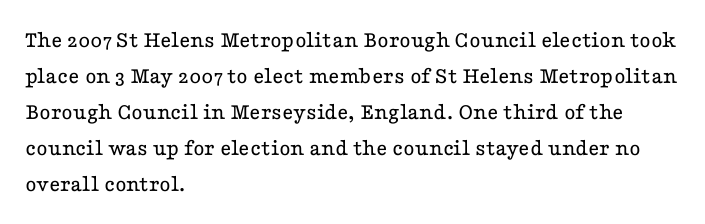
Q: Is the text bold? A: No.
Q: Is the text italic (slanted)? A: No, it is upright.
Q: Is the text underlined? A: No.
Q: How is the paragraph aligned? A: Left-aligned.
Q: Is the spacing between letters normal or unusually wide? A: Normal.
Q: Is the spacing between lines tight, normal or loose? A: Normal.
